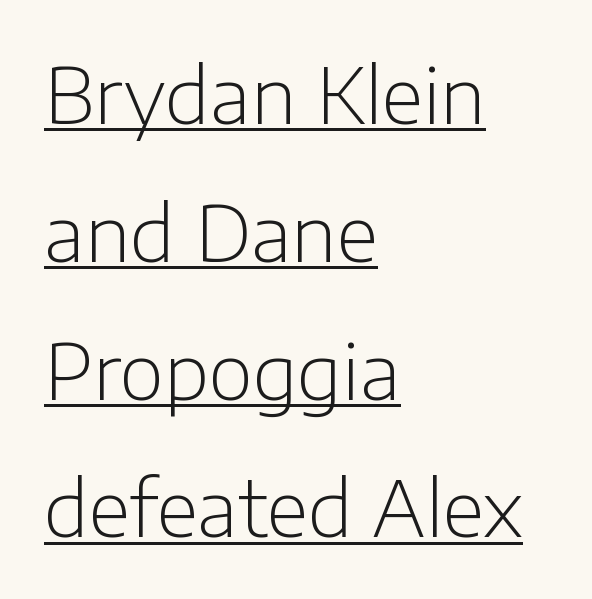
{"serif": "no", "italic": "no", "bold": "no", "weight": "light", "width": "normal", "stroke_contrast": "low", "x_height": "medium", "monospaced": "no", "underline": "yes", "align": "left", "line_spacing_ratio": 1.79, "letter_spacing": "normal", "letter_spacing_em": 0.0, "glyph_px": 77}
